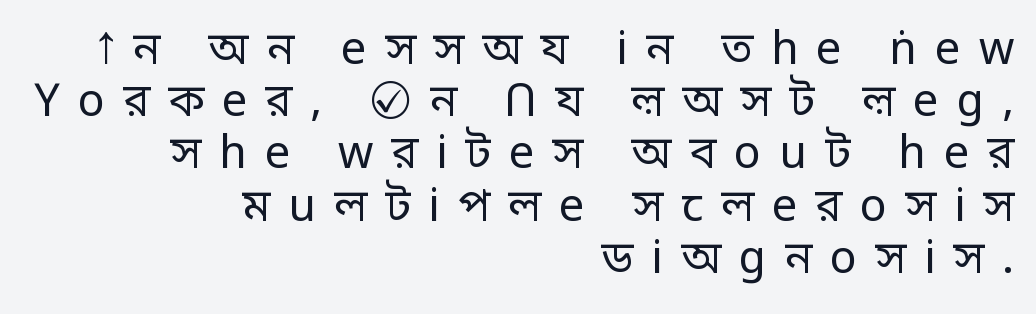
If you drew a line through each stem, it would be perfectly vertical. The gap between lines stays unmarked. A typesetter would call this proportional, since set widths differ per character. This is sans-serif lettering, the kind often seen on screens and signage.
